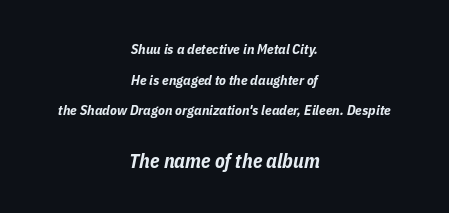
Of the two passages, the one underneath uses the larger point size. This block would shrink considerably if given ordinary leading; it's expanded now. The rendering positions every line midway between the sides. The rendering uses a bold face; every stroke is thick and dark. The passage shown is not underscored anywhere. Between one letter and the next there's only the usual sliver of space.
